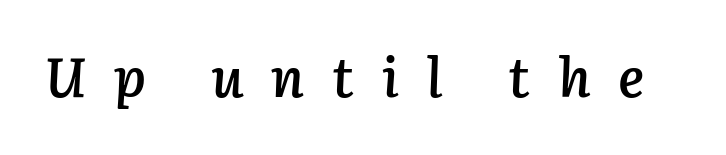
{"italic": "yes", "lean": "right", "slant_degrees": 3, "bold": "semi", "weight": "semibold", "width": "normal", "stroke_contrast": "low", "x_height": "medium", "monospaced": "no", "underline": "no", "letter_spacing": "wide", "letter_spacing_em": 0.5, "glyph_px": 55}
